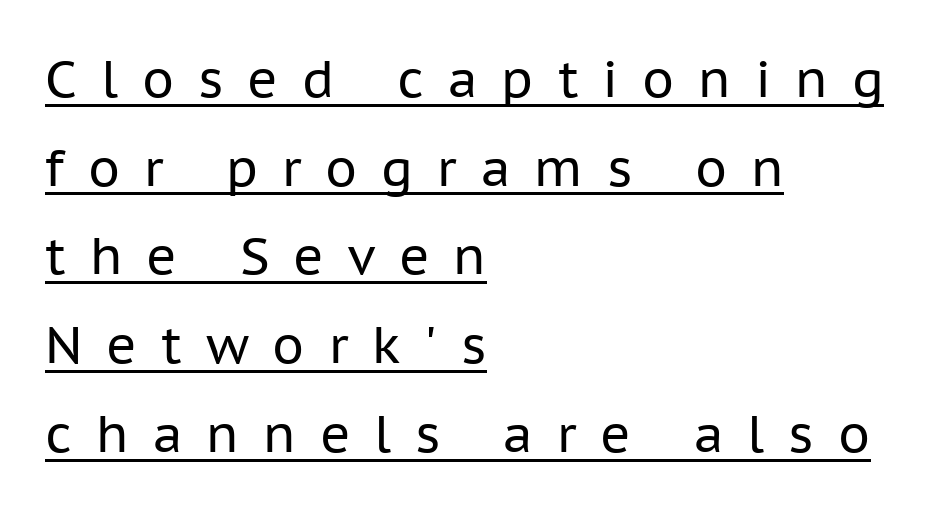
{"serif": "no", "italic": "no", "bold": "no", "weight": "regular", "width": "normal", "stroke_contrast": "low", "x_height": "medium", "monospaced": "no", "underline": "yes", "align": "left", "line_spacing_ratio": 1.74, "letter_spacing": "wide", "letter_spacing_em": 0.47, "glyph_px": 51}
